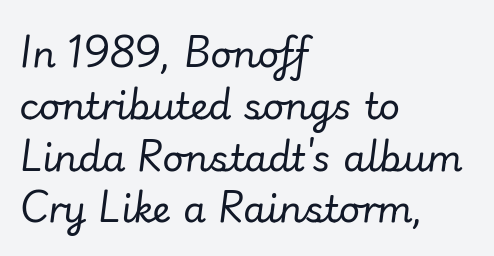
Note the varied advance widths — an 'i' is clearly narrower than an 'm'. This is oblique type, the kind used for emphasis or titles. Whoever set this chose a conventional vertical rhythm. Bare-footed words on every line. The letters sit at their default tracking, neither squeezed nor spread. The passage is arranged the way most books set body copy — flush left.
